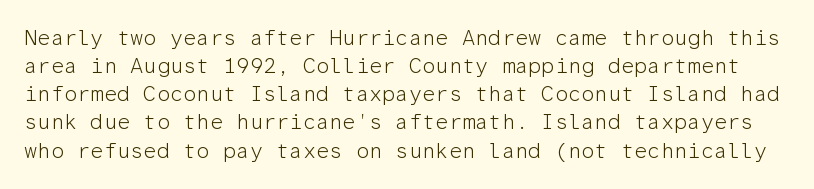
The image shows 21 px text type, upright; set normal line spacing (1.34x), normal letter spacing, not underlined.
